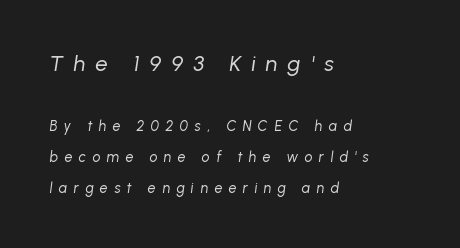
The image shows 22 px text type, italic (leaning right); set left-aligned, loose line spacing (2.23x), unusually wide letter spacing (+0.46 em), not underlined; the first (top) block is 1.57x larger.
